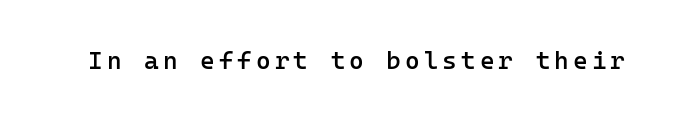
The image shows 25 px text type, upright; set not underlined.
